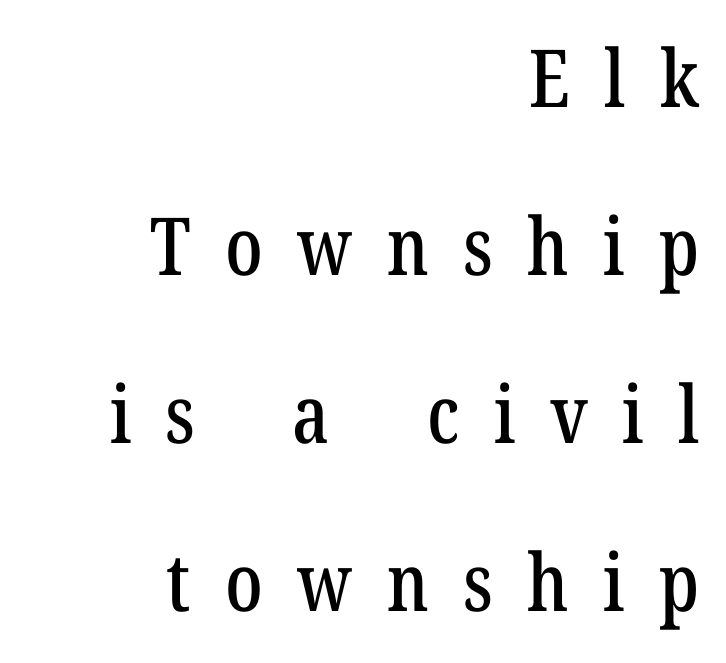
The zone under the glyphs is completely vacant. This is roman type, the default non-slanted kind. Does the leading feel generous? Absolutely, it's lavish. Loose tracking; the words dissolve into strings of separated letters. The rendering uses natural spacing where letterforms have individual widths.
